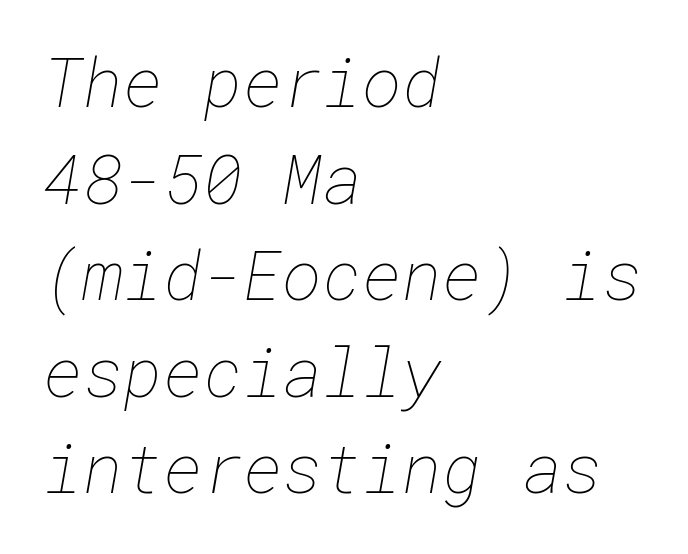
The image shows 68 px thin type; set left-aligned, normal line spacing (1.42x), normal letter spacing, not underlined; low stroke contrast and a medium x-height.
